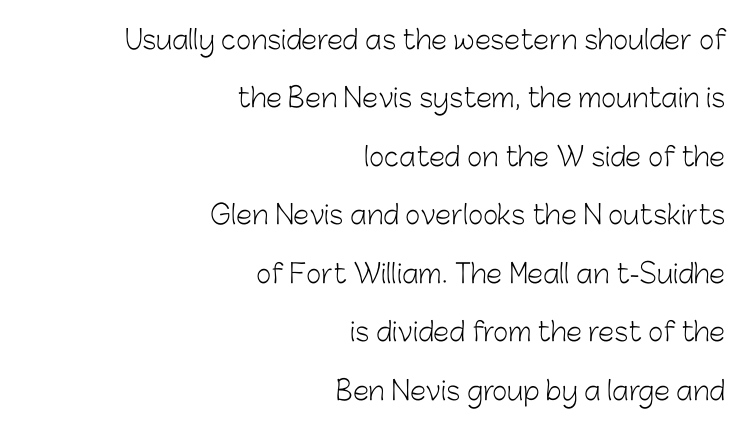
A clean baseline with only descenders dipping below it. Weight: not bold — regular or lighter. The compositor pushed each line to the right boundary. Between one letter and the next there's only the usual sliver of space. The specimen reads as upright at a glance. Quick note: interline space is abundant.
